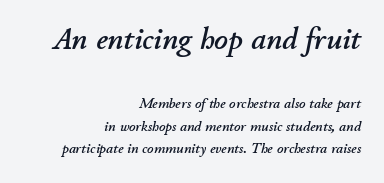
{"italic": "yes", "lean": "right", "slant_degrees": 11, "width": "normal", "stroke_contrast": "low", "x_height": "small", "monospaced": "no", "underline": "no", "align": "right", "line_spacing": "normal", "line_spacing_ratio": 1.61, "letter_spacing": "normal", "letter_spacing_em": 0.0, "larger_block": "first", "size_ratio": 2.14, "glyph_px": 30}
